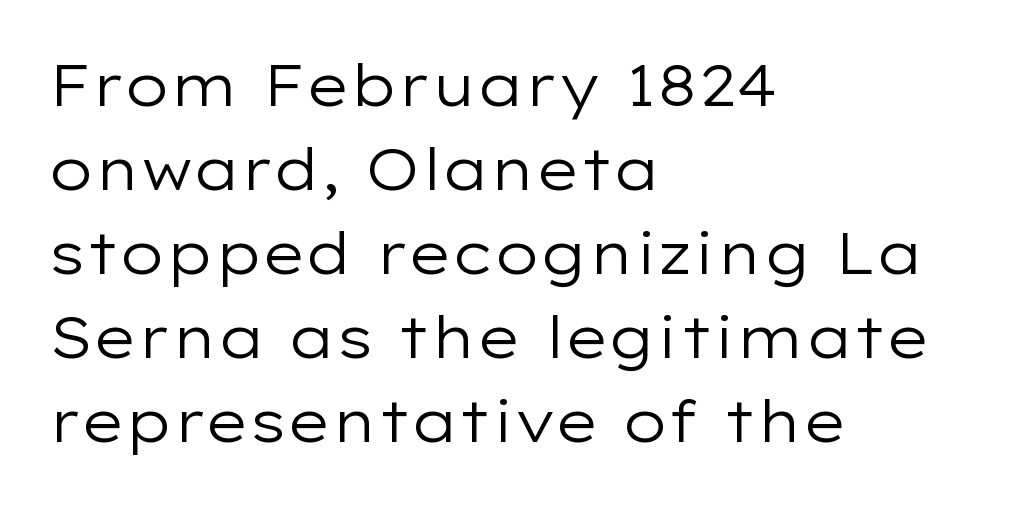
Q: Is the text bold? A: No.
Q: Is the text italic (slanted)? A: No, it is upright.
Q: Is the typeface a serif or a sans-serif typeface? A: Sans-serif.
Q: Is the text underlined? A: No.
Q: How is the paragraph aligned? A: Left-aligned.
Q: Is the spacing between letters normal or unusually wide? A: Normal.
Q: Is the spacing between lines tight, normal or loose? A: Normal.
Q: Width (condensed, normal, or wide)? A: Wide.
Q: Stroke contrast? A: Low.
Q: x-height? A: Medium.
Q: Monospaced? A: No.
